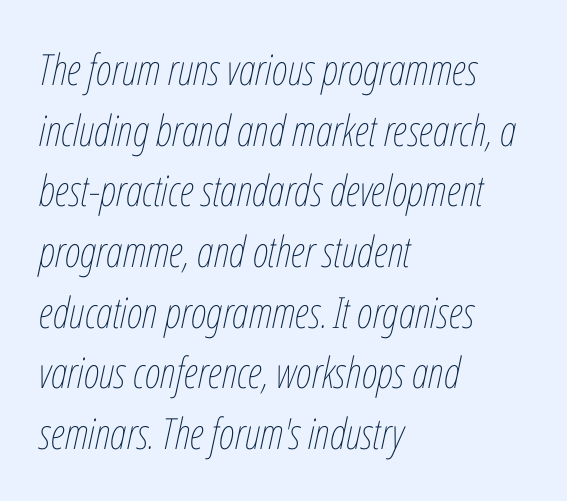
Descender tails drop into unmarked territory. The text carries the slant typical of an italic or oblique font. Vertical stems look standard width or narrower in stroke. What's the leading like? Ordinary, nothing unusual. A typesetter would call this proportional, since set widths differ per character. The rag falls on the right side of this text block.
